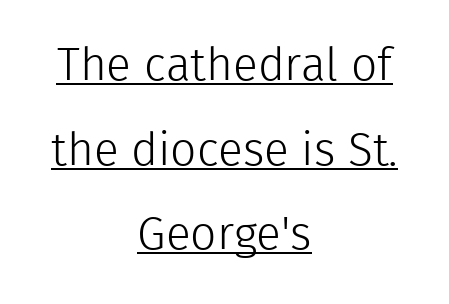
Q: Is the text bold? A: No.
Q: Is the text italic (slanted)? A: No, it is upright.
Q: Is the typeface a serif or a sans-serif typeface? A: Sans-serif.
Q: Is the text underlined? A: Yes.
Q: How is the paragraph aligned? A: Centered.
Q: Is the spacing between letters normal or unusually wide? A: Normal.
Q: Width (condensed, normal, or wide)? A: Normal.
Q: x-height? A: Medium.
Q: Monospaced? A: No.
